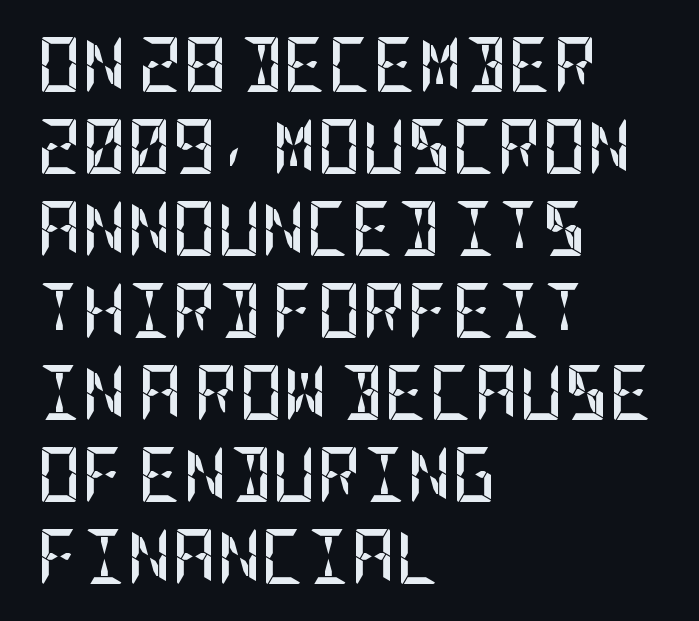
Is the block centered? No — it sits flush against the left margin. Leading: standard. Look at the stroke-to-counter ratio: heavy, a bold. Are there feet on the stems? There aren't — it's a sans. Check the space under the baseline: it is left empty. Does the lettering tilt? It doesn't — this is upright.
